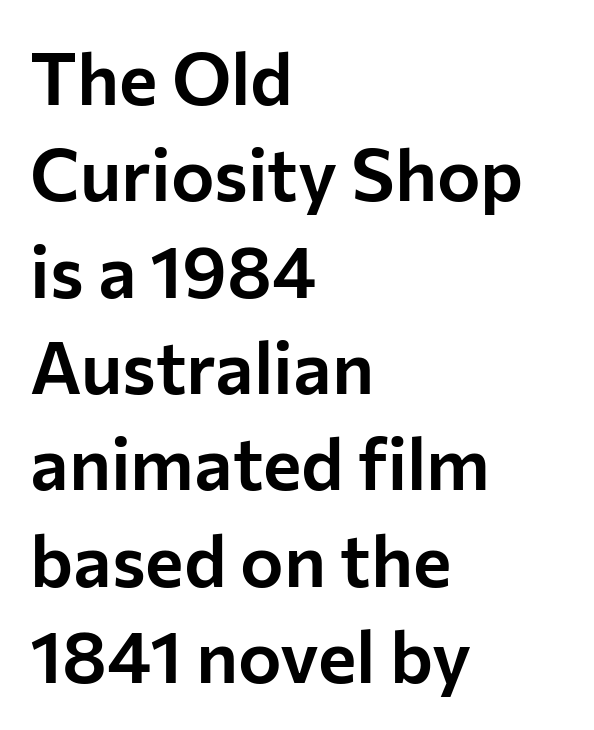
Q: Is the text italic (slanted)? A: No, it is upright.
Q: Is the typeface a serif or a sans-serif typeface? A: Sans-serif.
Q: Is the text underlined? A: No.
Q: How is the paragraph aligned? A: Left-aligned.
Q: Is the spacing between letters normal or unusually wide? A: Normal.
Q: Is the spacing between lines tight, normal or loose? A: Normal.
Q: Width (condensed, normal, or wide)? A: Normal.
Q: Stroke contrast? A: Low.
Q: x-height? A: Medium.
Q: Monospaced? A: No.
